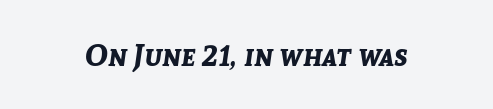
Q: Is the text bold? A: Yes.
Q: Is the text italic (slanted)? A: Yes, it leans right by about 8 degrees.
Q: Is the text underlined? A: No.
Q: Is the spacing between letters normal or unusually wide? A: Normal.
Q: Width (condensed, normal, or wide)? A: Normal.
Q: Stroke contrast? A: Low.
Q: x-height? A: Medium.
Q: Monospaced? A: No.
